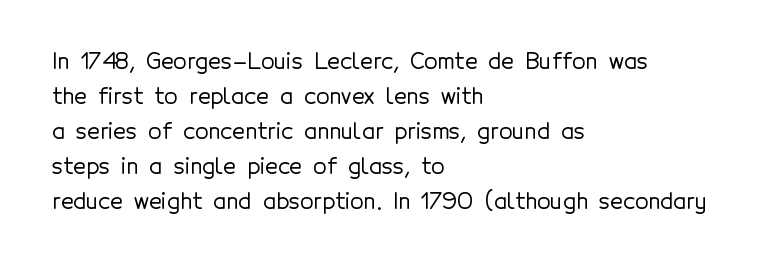
The vertical gap from one line to the next is medium. In terms of posture, this sample is upright. The ragged edge is on the right, which tells us the setting is flush left. Look at the tracking — it's just the regular setting, nothing added. Only glyphs here, with clear space below each row.
